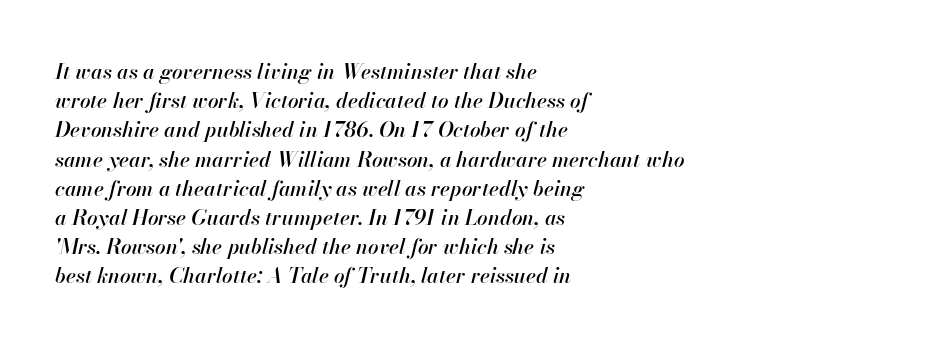
Rule under the text: the space is simply empty. Tall strokes in this sample are angled rather than plumb. What stands out about the letter spacing? Nothing — it is the standard amount. A normal amount of white space separates one row of letters from the next.
